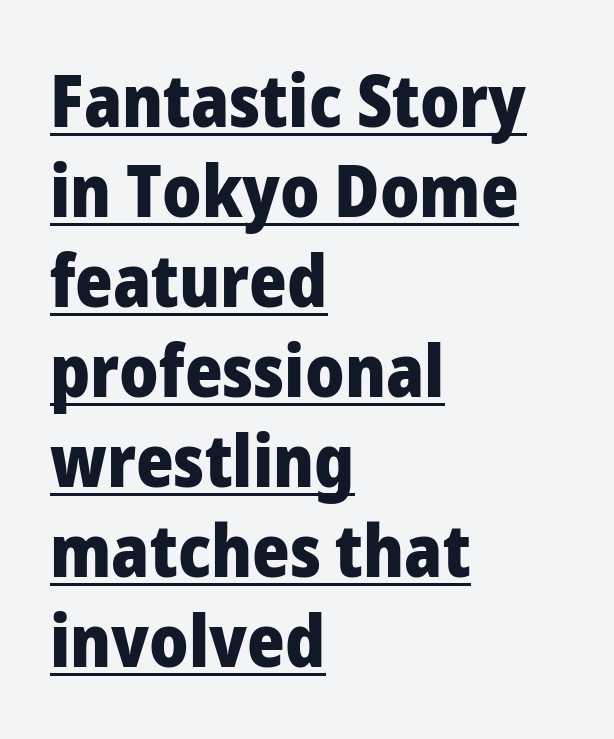
The string is rendered with underlining switched on. Here the designer chose a conventional face with non-uniform glyph widths. A sans-serif font was chosen for this passage. Reading down the block, your eye returns to a fixed left position each line. Plenty of ink on the page — the face is bold.
